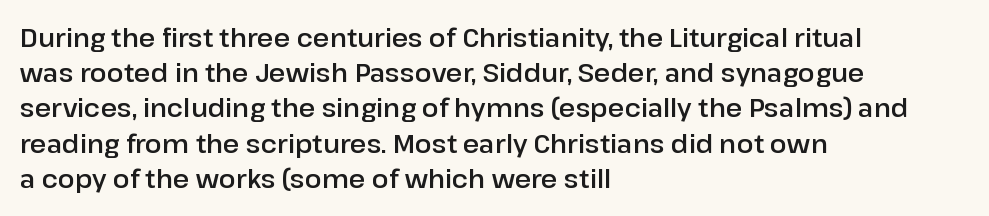
Q: Is the text italic (slanted)? A: No, it is upright.
Q: Is the text underlined? A: No.
Q: How is the paragraph aligned? A: Left-aligned.
Q: Is the spacing between letters normal or unusually wide? A: Normal.
Q: Is the spacing between lines tight, normal or loose? A: Normal.
